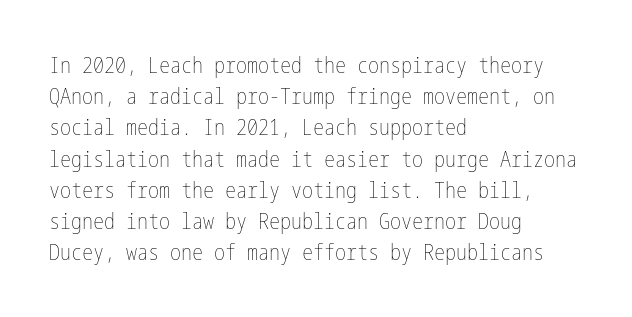
Every row of glyphs begins at an identical x-position on the left. The typesetting does not lean heavy: it is not bold. One glance says typical: line gaps are just what's usual. Underlining? Definitely not there.
